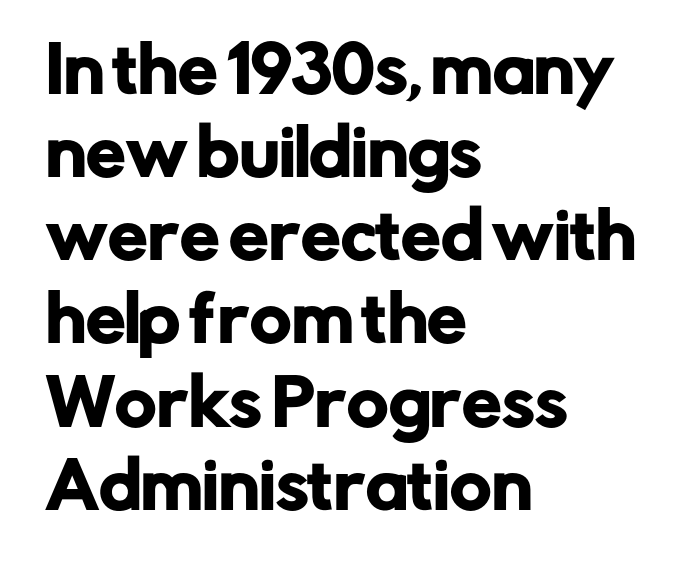
Q: Is the text italic (slanted)? A: No, it is upright.
Q: Is the typeface a serif or a sans-serif typeface? A: Sans-serif.
Q: Is the text underlined? A: No.
Q: How is the paragraph aligned? A: Left-aligned.
Q: Is the spacing between letters normal or unusually wide? A: Normal.
Q: Is the spacing between lines tight, normal or loose? A: Normal.
Q: Width (condensed, normal, or wide)? A: Normal.
Q: Stroke contrast? A: Low.
Q: x-height? A: Medium.
Q: Monospaced? A: No.
